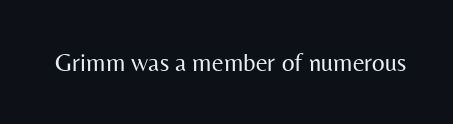
The rendering keeps characters at their native spacing. The font sits on the lighter half of the weight spectrum, regular included. Quick note: underline off. Is there any slant? The stems are plumb.
